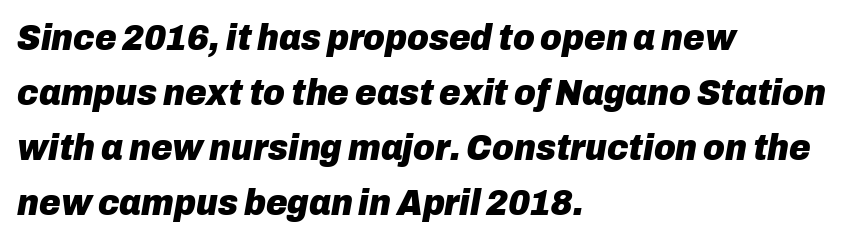
Q: Is the text bold? A: Yes.
Q: Is the text italic (slanted)? A: Yes, it leans right by about 10 degrees.
Q: Is the text underlined? A: No.
Q: How is the paragraph aligned? A: Left-aligned.
Q: Is the spacing between letters normal or unusually wide? A: Normal.
Q: Is the spacing between lines tight, normal or loose? A: Normal.
Q: Width (condensed, normal, or wide)? A: Normal.
Q: Stroke contrast? A: Low.
Q: x-height? A: Medium.
Q: Monospaced? A: No.
